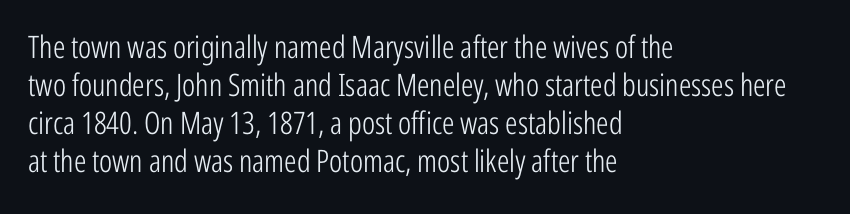
Q: Is the text bold? A: No.
Q: Is the text italic (slanted)? A: No, it is upright.
Q: Is the typeface a serif or a sans-serif typeface? A: Sans-serif.
Q: Is the text underlined? A: No.
Q: How is the paragraph aligned? A: Left-aligned.
Q: Is the spacing between letters normal or unusually wide? A: Normal.
Q: Width (condensed, normal, or wide)? A: Condensed.
Q: Stroke contrast? A: Low.
Q: x-height? A: Medium.
Q: Monospaced? A: No.
